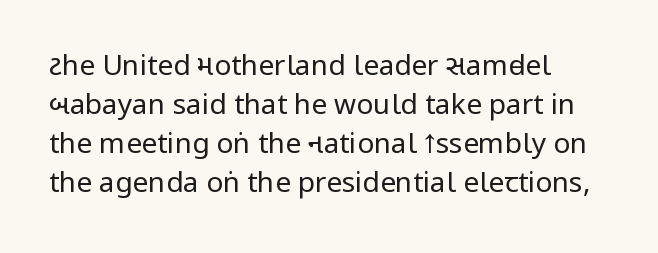
The image shows 28 px regular-weight, condensed sans-serif type, upright; set left-aligned, normal line spacing (1.39x), normal letter spacing, not underlined; low stroke contrast.
